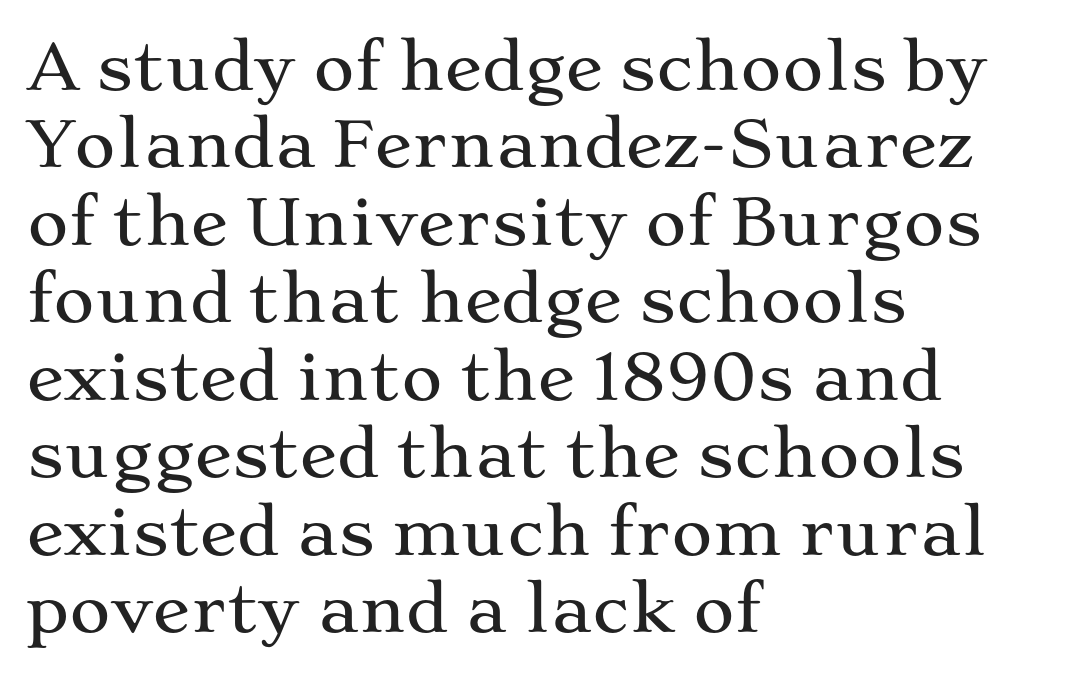
{"serif": "yes", "italic": "no", "width": "wide", "stroke_contrast": "medium", "x_height": "medium", "monospaced": "no", "underline": "no", "align": "left", "line_spacing_ratio": 1.23, "letter_spacing": "normal", "letter_spacing_em": 0.0, "glyph_px": 63}
